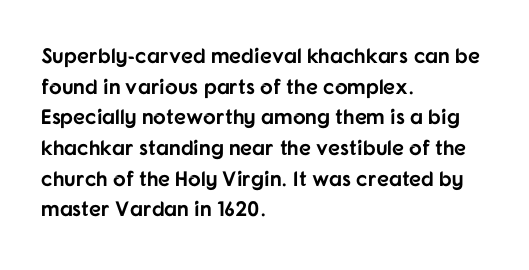
Q: Is the text bold? A: Yes.
Q: Is the text italic (slanted)? A: No, it is upright.
Q: Is the text underlined? A: No.
Q: How is the paragraph aligned? A: Left-aligned.
Q: Is the spacing between letters normal or unusually wide? A: Normal.
Q: Is the spacing between lines tight, normal or loose? A: Normal.
